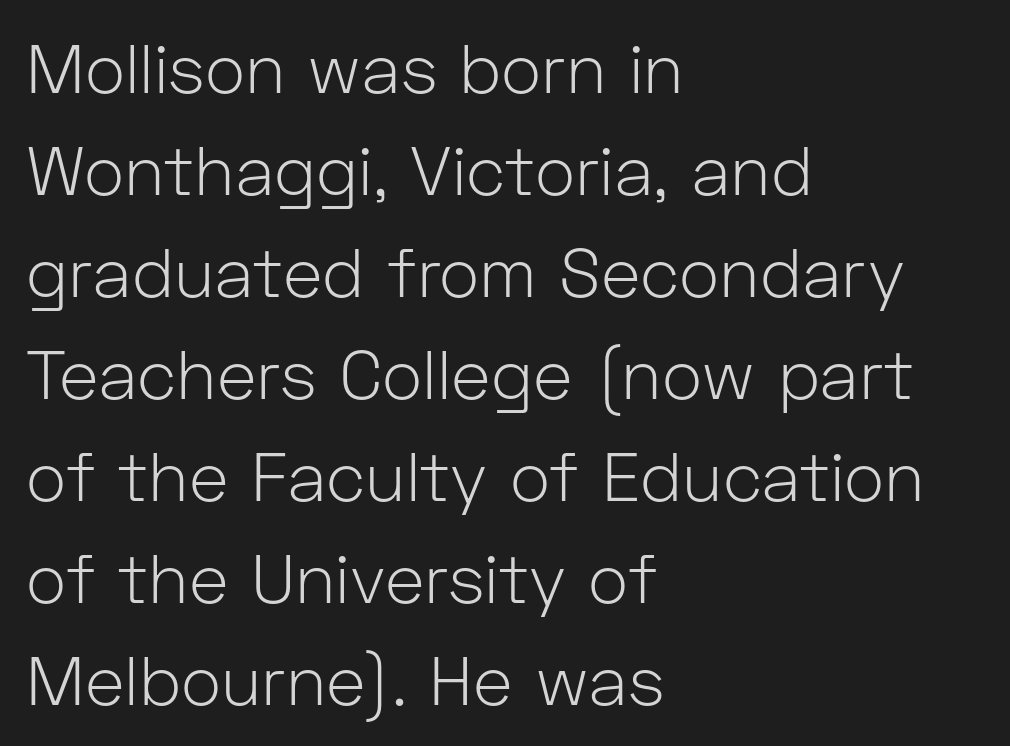
{"serif": "no", "italic": "no", "bold": "no", "weight": "light", "width": "normal", "stroke_contrast": "low", "x_height": "medium", "monospaced": "no", "underline": "no", "align": "left", "line_spacing": "normal", "line_spacing_ratio": 1.5, "letter_spacing": "normal", "letter_spacing_em": 0.0, "glyph_px": 68}
